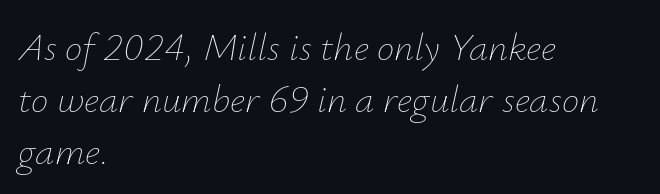
Q: Is the text bold? A: No.
Q: Is the text italic (slanted)? A: Yes, it leans right by about 12 degrees.
Q: Is the text underlined? A: No.
Q: How is the paragraph aligned? A: Left-aligned.
Q: Is the spacing between letters normal or unusually wide? A: Normal.
Q: Is the spacing between lines tight, normal or loose? A: Normal.
Q: Width (condensed, normal, or wide)? A: Normal.
Q: Stroke contrast? A: Low.
Q: x-height? A: Small.
Q: Monospaced? A: No.
